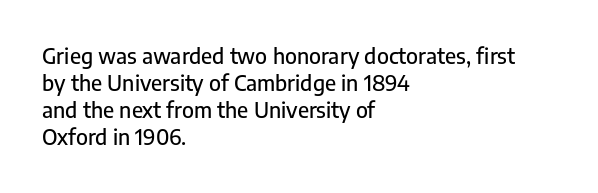
The image shows 21 px text type, upright; set left-aligned, normal line spacing (1.29x), normal letter spacing, not underlined.
